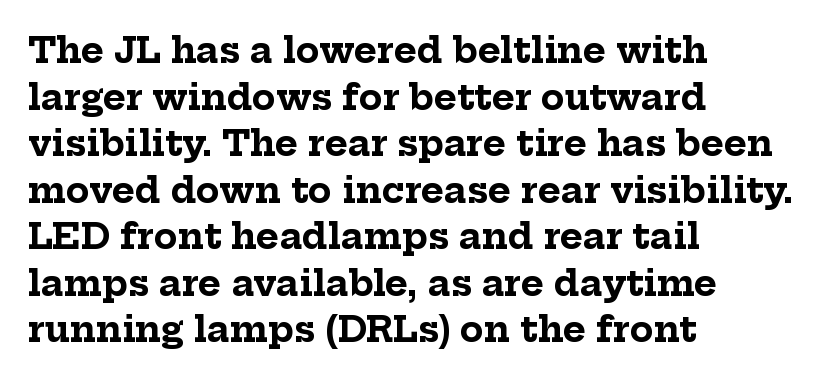
The image shows 35 px bold serif type, upright; set left-aligned, normal line spacing (1.33x), normal letter spacing, not underlined; low stroke contrast and a medium x-height.
